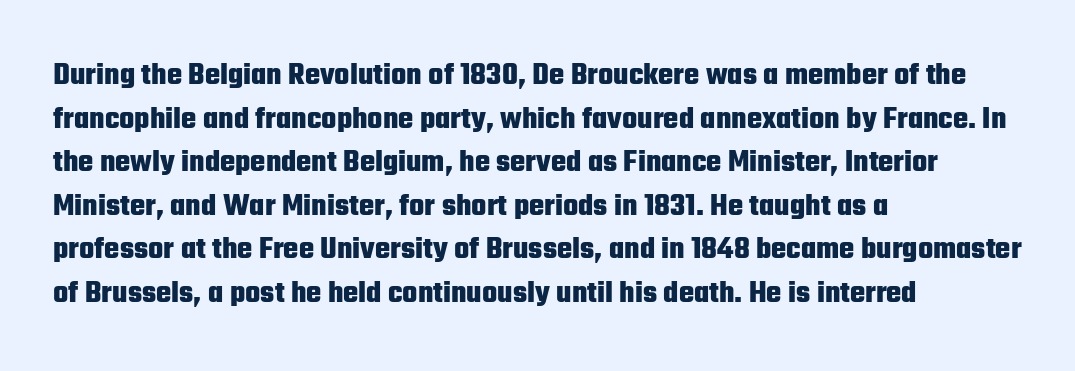
Horizontally, the lines are justified to the leading edge only. Chunky letters — that's bold for sure. Each letter keeps its own natural width here, so spacing adapts to shape. How would I describe the line gaps? Plain and ordinary.
